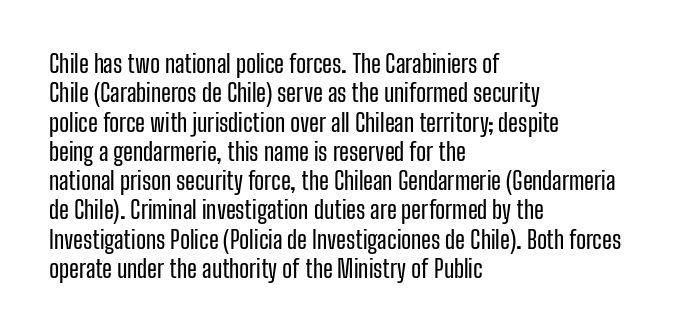
Q: Is the text italic (slanted)? A: No, it is upright.
Q: Is the text underlined? A: No.
Q: How is the paragraph aligned? A: Left-aligned.
Q: Is the spacing between letters normal or unusually wide? A: Normal.
